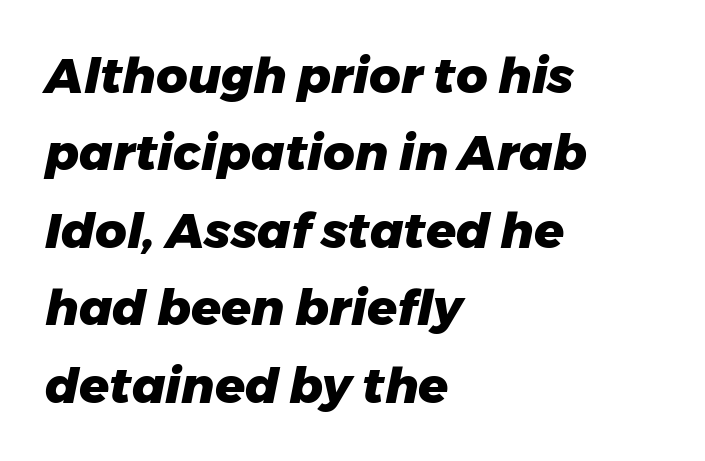
Character widths vary here, with narrow letters taking less room than wide ones. Slanted lettering throughout. Weight: bold. The space beneath each line is pristine and unruled.
